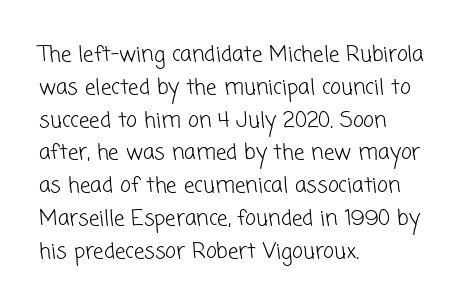
{"bold": "no", "underline": "no", "align": "left", "line_spacing": "normal", "line_spacing_ratio": 1.56, "letter_spacing": "normal", "letter_spacing_em": 0.0, "glyph_px": 21}
